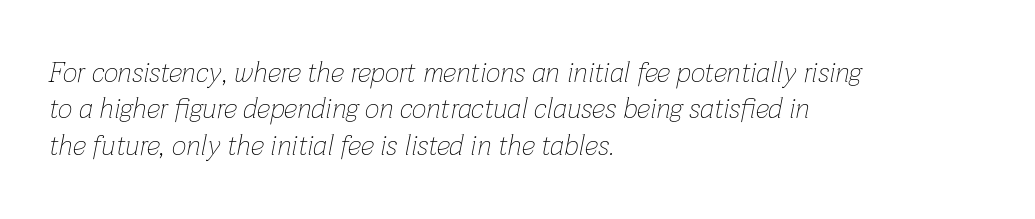
The baseline area is clear. The compositor pushed each line to the left boundary. Spacing between characters is what you'd get straight out of the box. Summary of vertical rhythm: regular, with standard interline spacing.
